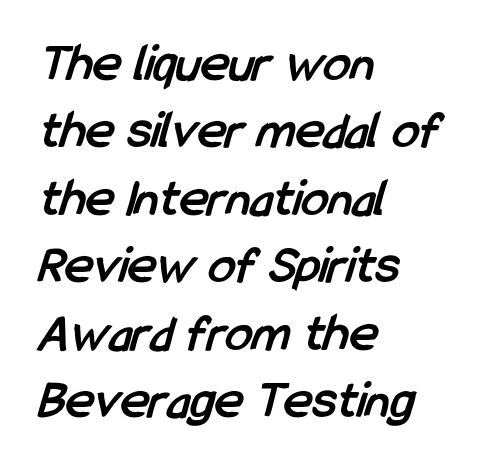
Q: Is the text bold? A: Yes.
Q: Is the typeface a serif or a sans-serif typeface? A: Sans-serif.
Q: Is the text underlined? A: No.
Q: How is the paragraph aligned? A: Left-aligned.
Q: Is the spacing between letters normal or unusually wide? A: Normal.
Q: Is the spacing between lines tight, normal or loose? A: Normal.
Q: Width (condensed, normal, or wide)? A: Condensed.
Q: Stroke contrast? A: Low.
Q: x-height? A: Medium.
Q: Monospaced? A: No.
